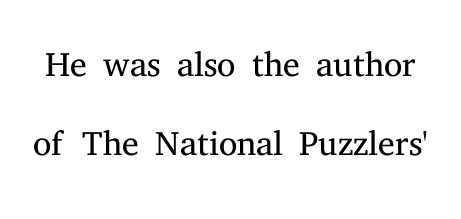
{"serif": "yes", "italic": "no", "bold": "no", "weight": "light", "width": "normal", "stroke_contrast": "medium", "x_height": "medium", "monospaced": "no", "underline": "no", "line_spacing": "normal", "line_spacing_ratio": 1.52, "letter_spacing": "normal", "letter_spacing_em": 0.0, "glyph_px": 52}
